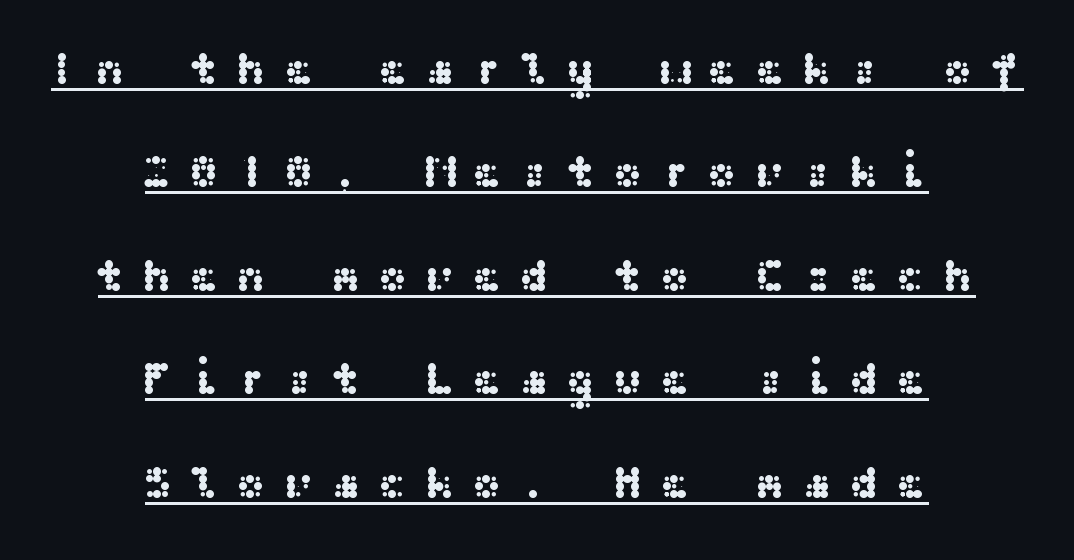
The image shows 45 px wide sans-serif type, upright; set centered, loose line spacing (2.3x), unusually wide letter spacing (+0.38 em), underlined; medium stroke contrast and a medium x-height.
